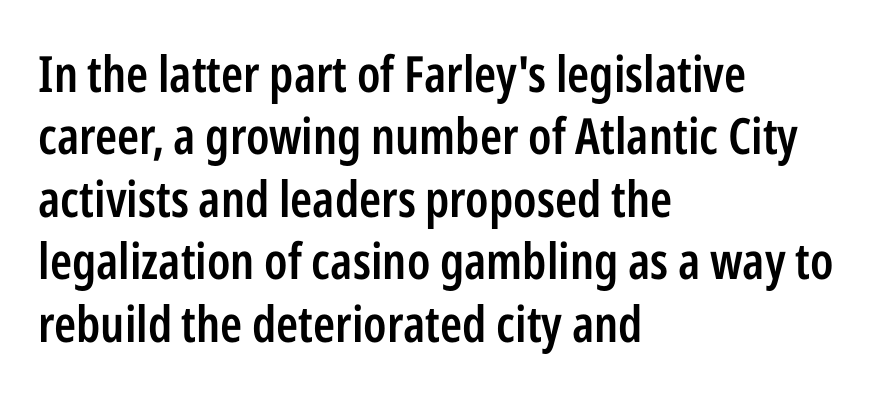
Q: Is the text bold? A: Semi-bold.
Q: Is the text italic (slanted)? A: No, it is upright.
Q: Is the typeface a serif or a sans-serif typeface? A: Sans-serif.
Q: Is the text underlined? A: No.
Q: How is the paragraph aligned? A: Left-aligned.
Q: Is the spacing between letters normal or unusually wide? A: Normal.
Q: Is the spacing between lines tight, normal or loose? A: Normal.
Q: Width (condensed, normal, or wide)? A: Condensed.
Q: Stroke contrast? A: Low.
Q: x-height? A: Medium.
Q: Monospaced? A: No.
